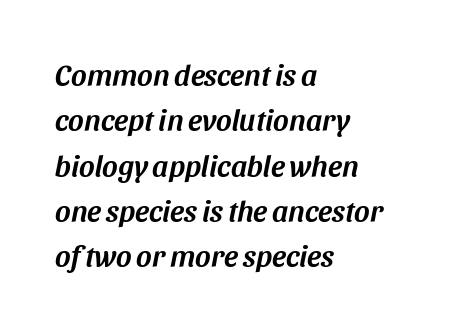
Tracking value appears to be zero — textbook default spacing. Notice how the stems are inclined rather than vertical — that's the hallmark of italics. The space beneath each line is pristine and unruled. The passage shown is typed in a proportional face where columns would drift.
